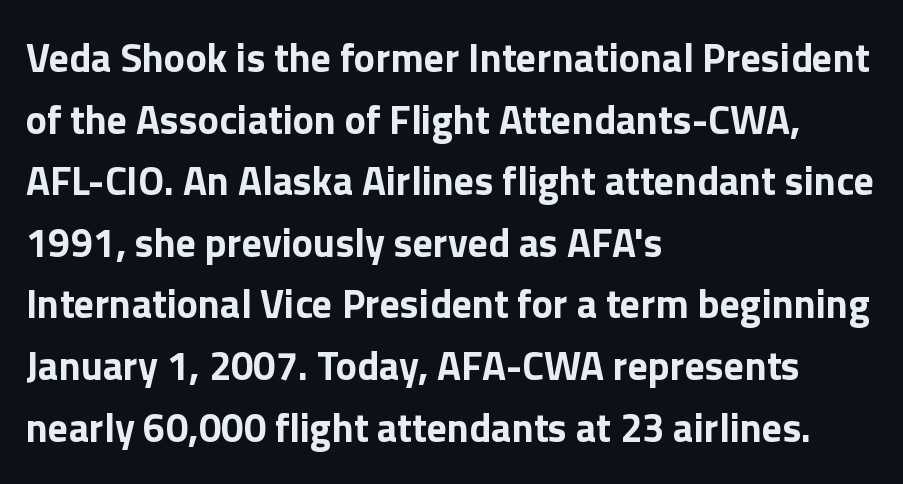
{"serif": "no", "italic": "no", "bold": "yes", "weight": "bold", "width": "normal", "x_height": "medium", "monospaced": "no", "underline": "no", "align": "left", "line_spacing": "normal", "line_spacing_ratio": 1.54, "letter_spacing": "normal", "letter_spacing_em": 0.0, "glyph_px": 40}
